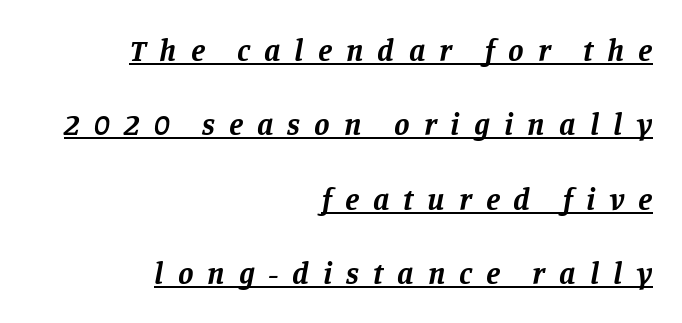
Visually the block forms a straight wall on the right and a jagged coastline on the left. What stands out about the letter spacing? Its width — letters are far apart. Thick stems and heavy bowls — unmistakably bold. The lines are spread far apart with generous leading.
